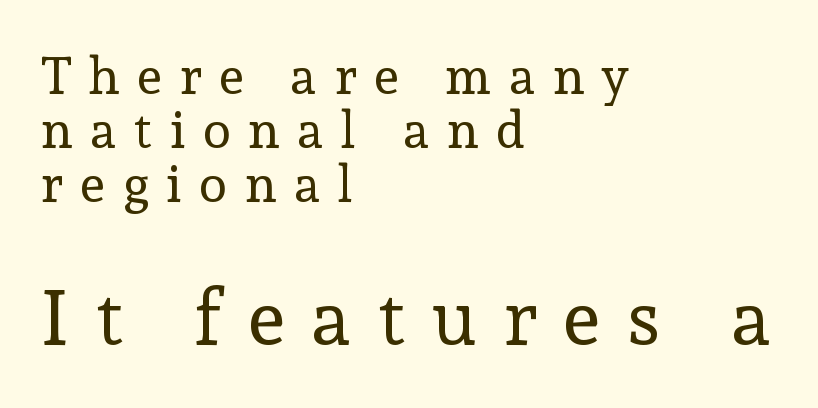
The letters are spread apart with noticeably loose tracking. Unlike italic type, these characters show no tilt at all. Descenders hang freely into open space. To sum up the face: it has serifs.
